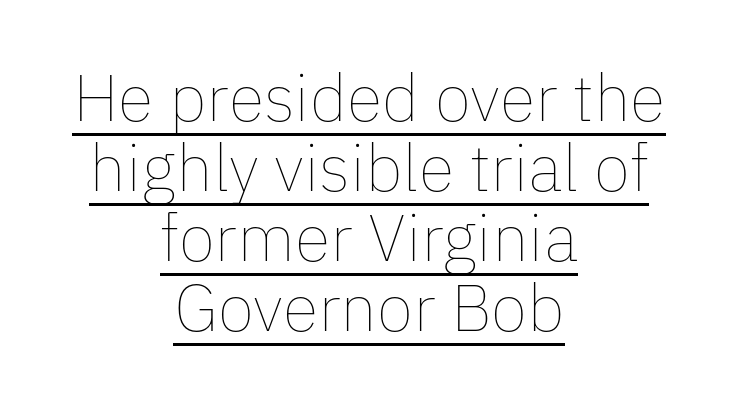
Character widths vary here, with narrow letters taking less room than wide ones. Posture: straight, roman, zero tilt. Honestly, the rows look squashed on top of each other. Notice how a bar underscores the lettering throughout. The text block is weighted toward neither margin, spreading evenly from the middle.
